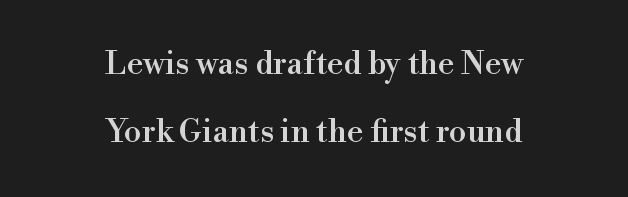
{"serif": "yes", "italic": "no", "width": "normal", "stroke_contrast": "high", "x_height": "small", "monospaced": "no", "underline": "no", "align": "center", "line_spacing": "loose", "line_spacing_ratio": 2.12, "letter_spacing": "normal", "letter_spacing_em": 0.0, "glyph_px": 32}
